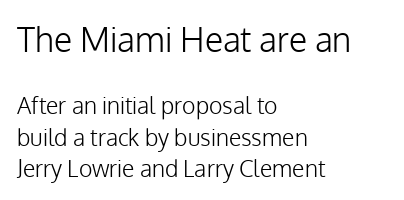
Casual observation: everything's shoved over to the left. Letterform terminals end flat and unadorned throughout the passage. This block has exactly the height ordinary leading produces. The type sits square on the baseline with zero lean. Character widths vary here, with narrow letters taking less room than wide ones.
